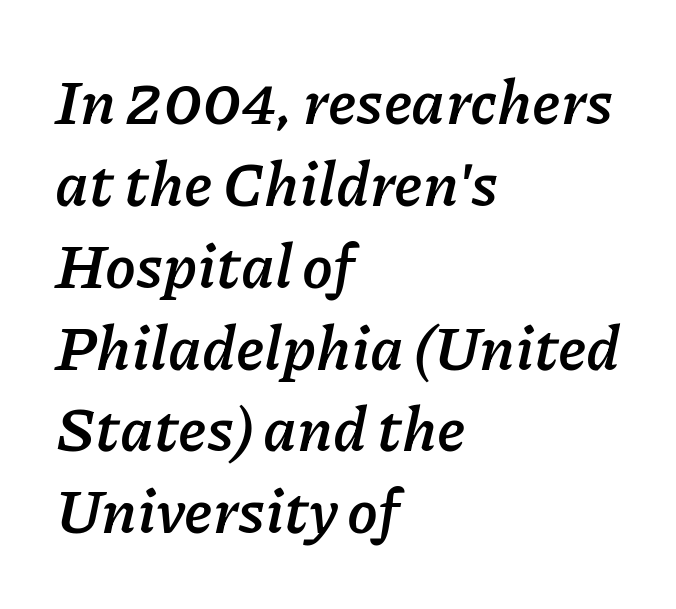
The image shows 62 px semibold type, italic (leaning right); set left-aligned, normal line spacing (1.32x), normal letter spacing, not underlined; low stroke contrast and a medium x-height.
